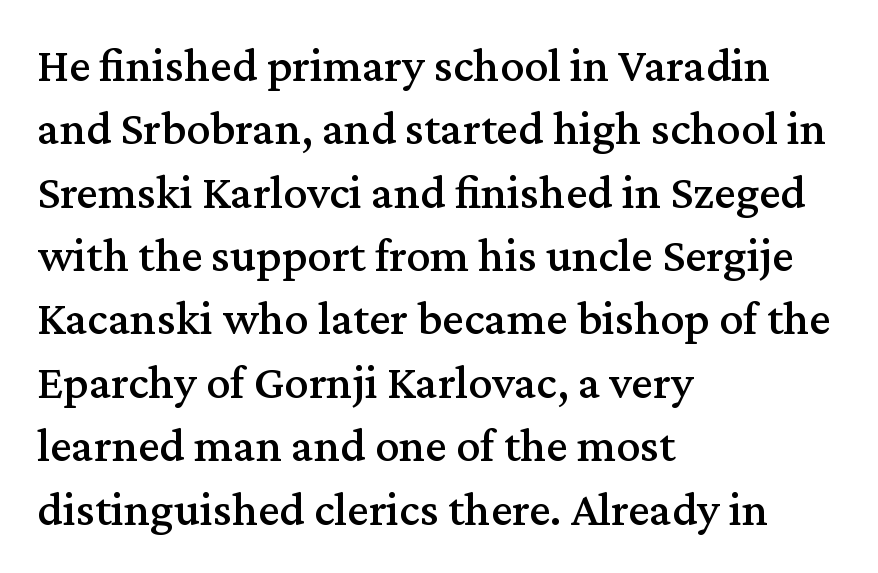
The passage shown is typed in a proportional face where columns would drift. No word sits above an underline. Between one letter and the next there's only the usual sliver of space. The letters carry serifs — small finishing strokes at the ends of their stems. Is there much room between lines? A standard amount, neither cramped nor airy.
